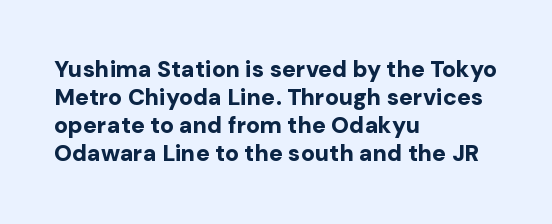
Q: Is the text bold? A: Yes.
Q: Is the text italic (slanted)? A: No, it is upright.
Q: Is the text underlined? A: No.
Q: How is the paragraph aligned? A: Left-aligned.
Q: Is the spacing between letters normal or unusually wide? A: Normal.
